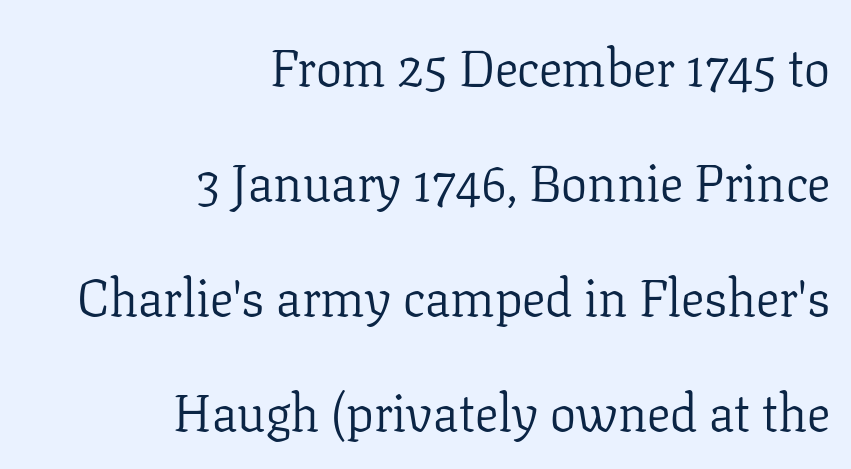
The image shows 52 px light serif type, upright; set right-aligned, loose line spacing (2.21x), normal letter spacing, not underlined; low stroke contrast and a medium x-height.
